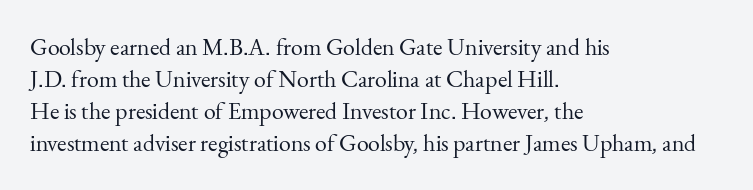
The strip under each line holds only bare page. You could call the tracking neutral — neither tight nor loose. Where is the straight margin? On the left. Upright lettering throughout. The weight tops out at a normal text grade.
